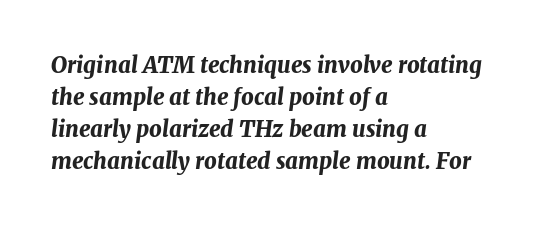
Q: Is the text bold? A: Yes.
Q: Is the text italic (slanted)? A: Yes, it leans right by about 7 degrees.
Q: Is the text underlined? A: No.
Q: How is the paragraph aligned? A: Left-aligned.
Q: Is the spacing between letters normal or unusually wide? A: Normal.
Q: Is the spacing between lines tight, normal or loose? A: Normal.
